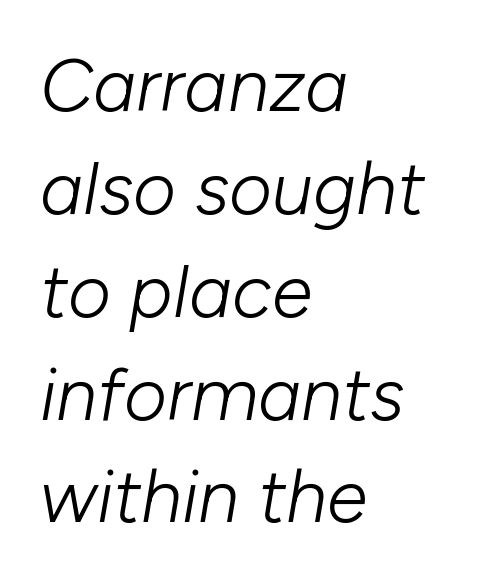
The image shows 74 px light type, italic (leaning right); set left-aligned, normal line spacing (1.39x), normal letter spacing, not underlined; low stroke contrast and a medium x-height.
